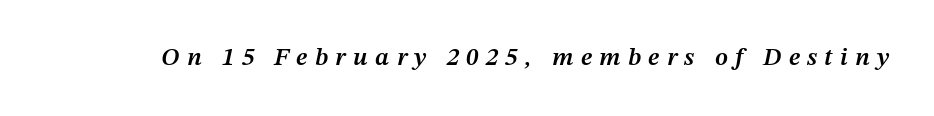
{"italic": "yes", "lean": "right", "slant_degrees": 12, "bold": "semi", "underline": "no", "letter_spacing": "wide", "letter_spacing_em": 0.29, "glyph_px": 25}
